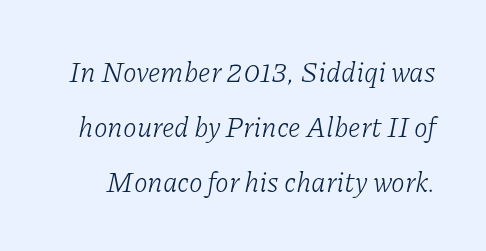
The image shows 28 px light serif type, italic (leaning right); set loose line spacing (1.96x), normal letter spacing, not underlined; low stroke contrast and a medium x-height.
